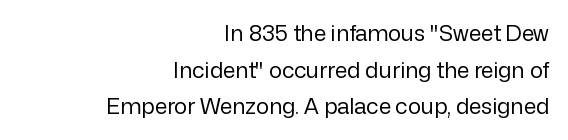
Q: Is the text bold? A: No.
Q: Is the text italic (slanted)? A: No, it is upright.
Q: Is the text underlined? A: No.
Q: How is the paragraph aligned? A: Right-aligned.
Q: Is the spacing between letters normal or unusually wide? A: Normal.
Q: Is the spacing between lines tight, normal or loose? A: Normal.
